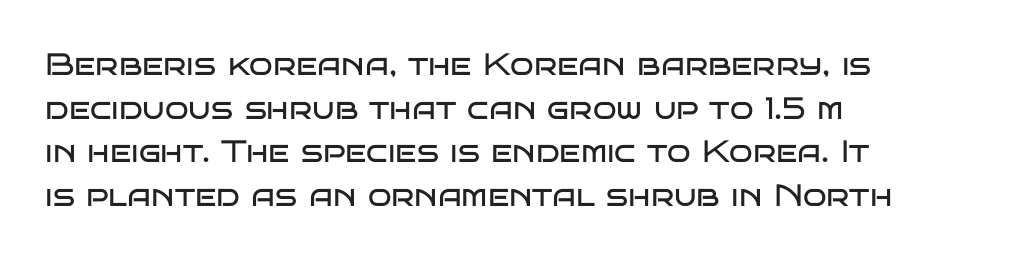
{"serif": "no", "italic": "no", "bold": "no", "weight": "regular", "width": "wide", "stroke_contrast": "low", "x_height": "large", "monospaced": "no", "underline": "no", "align": "left", "line_spacing": "normal", "line_spacing_ratio": 1.41, "letter_spacing": "normal", "letter_spacing_em": 0.0, "glyph_px": 31}
